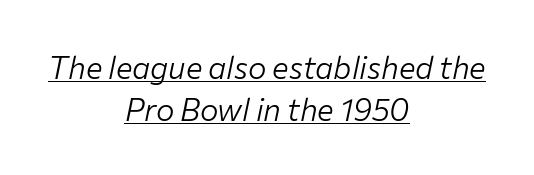
Underlined type. Letters have the restrained weight of plain body copy at most. The vertical gap from one line to the next is medium. This sample is center-justified, so both line endings float freely.
